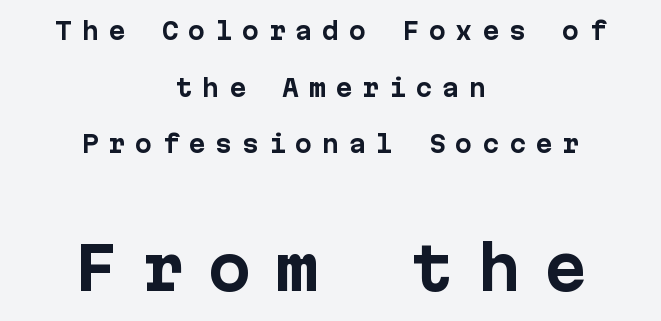
The image shows 58 px bold sans-serif type, upright, monospaced; set centered, loose line spacing (2.46x), unusually wide letter spacing (+0.41 em), not underlined; the second (bottom) block is 2.52x larger; low stroke contrast and a medium x-height.
